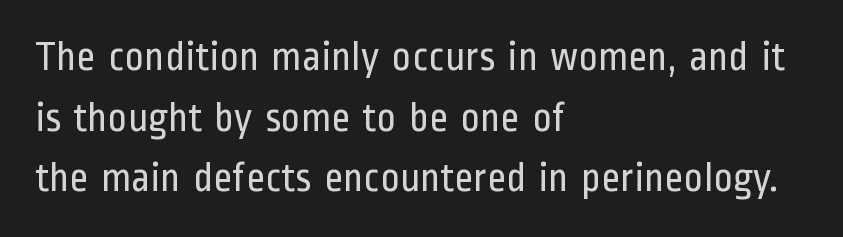
{"serif": "no", "italic": "no", "bold": "no", "weight": "regular", "width": "condensed", "stroke_contrast": "low", "x_height": "medium", "monospaced": "no", "underline": "no", "align": "left", "line_spacing": "normal", "line_spacing_ratio": 1.48, "letter_spacing": "normal", "letter_spacing_em": 0.0, "glyph_px": 41}
